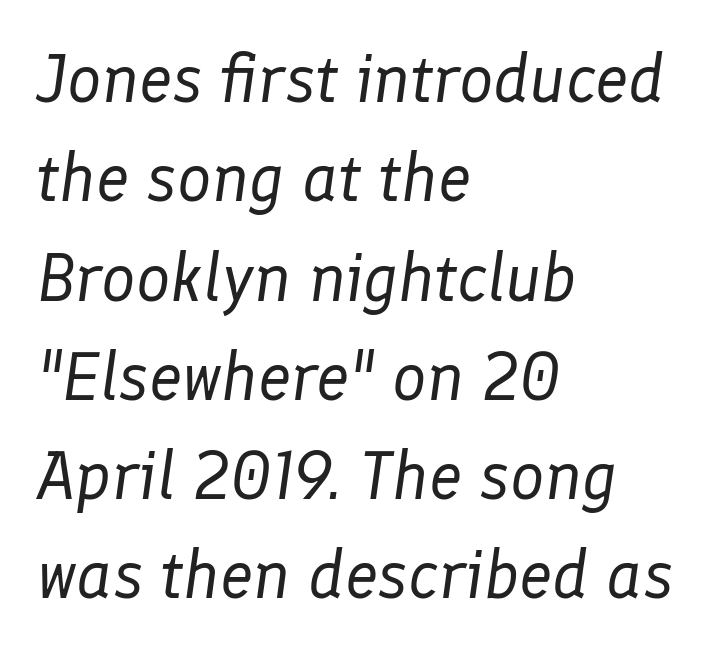
The image shows 68 px regular-weight type, italic (leaning right); set left-aligned, normal line spacing (1.46x), normal letter spacing, not underlined; low stroke contrast and a medium x-height.
